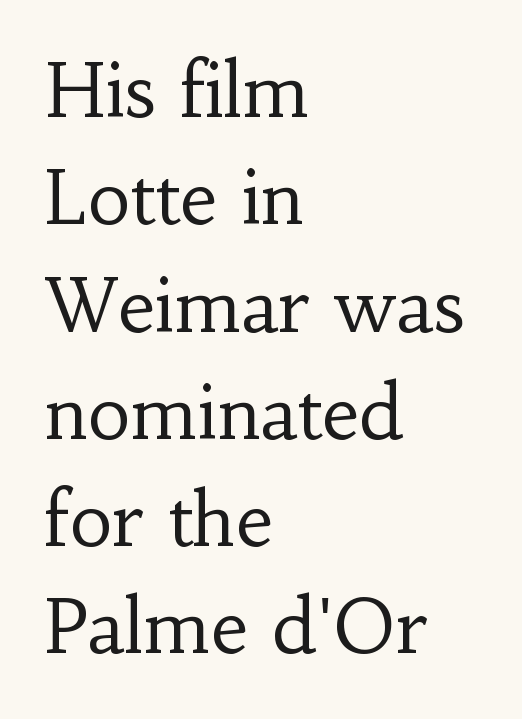
The rows are spaced the way most documents space them. The letters stand upright; this is a roman face. These lines stack with their left ends in a neat column. Nobody drew a line under any word here. The face used here is rendered with its standard letterfit. Look at the bottom of the vertical strokes: they flare into serifs here.
